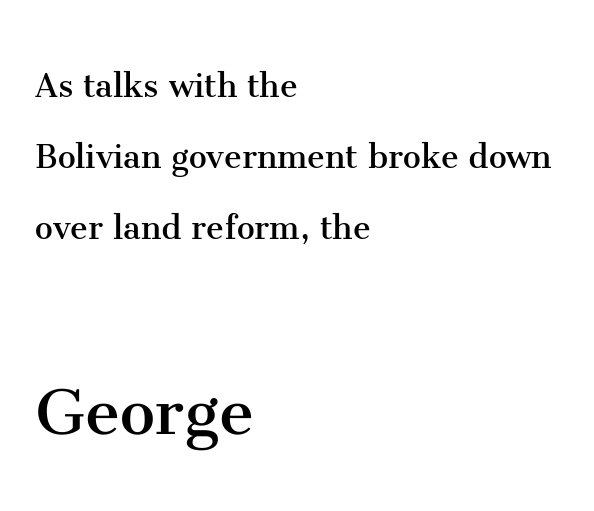
{"serif": "yes", "italic": "no", "bold": "no", "weight": "regular", "width": "normal", "stroke_contrast": "medium", "x_height": "medium", "monospaced": "no", "underline": "no", "align": "left", "line_spacing_ratio": 1.78, "letter_spacing": "normal", "letter_spacing_em": 0.0, "larger_block": "second", "size_ratio": 1.98, "glyph_px": 79}
